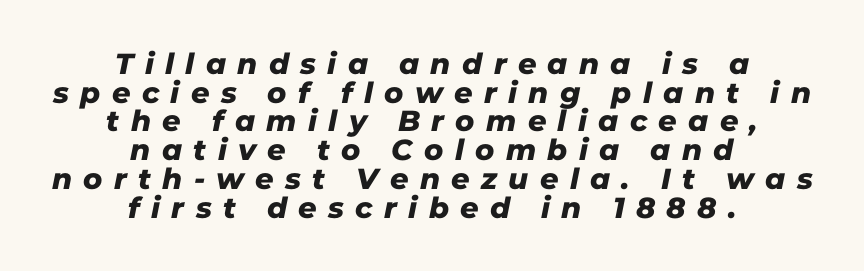
The image shows 29 px sans-serif type; set centered, tight line spacing (0.99x), unusually wide letter spacing (+0.39 em), not underlined; low stroke contrast and a medium x-height.
